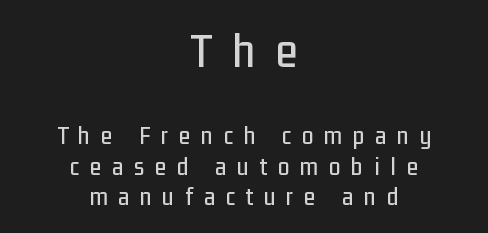
The image shows 51 px condensed sans-serif type, upright; set centered, line spacing 1.17x, unusually wide letter spacing (+0.42 em), not underlined; the first (top) block is 1.96x larger; low stroke contrast and a medium x-height.
